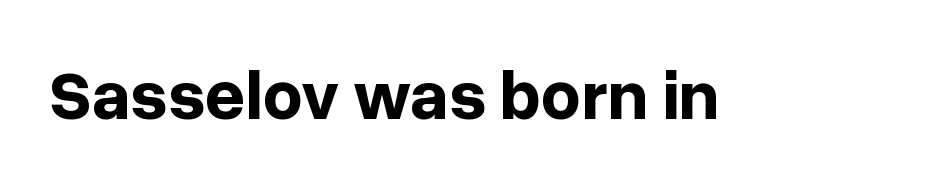
Q: Is the text bold? A: Yes.
Q: Is the text italic (slanted)? A: No, it is upright.
Q: Is the typeface a serif or a sans-serif typeface? A: Sans-serif.
Q: Is the text underlined? A: No.
Q: Is the spacing between letters normal or unusually wide? A: Normal.
Q: Width (condensed, normal, or wide)? A: Normal.
Q: Stroke contrast? A: Low.
Q: x-height? A: Medium.
Q: Monospaced? A: No.
